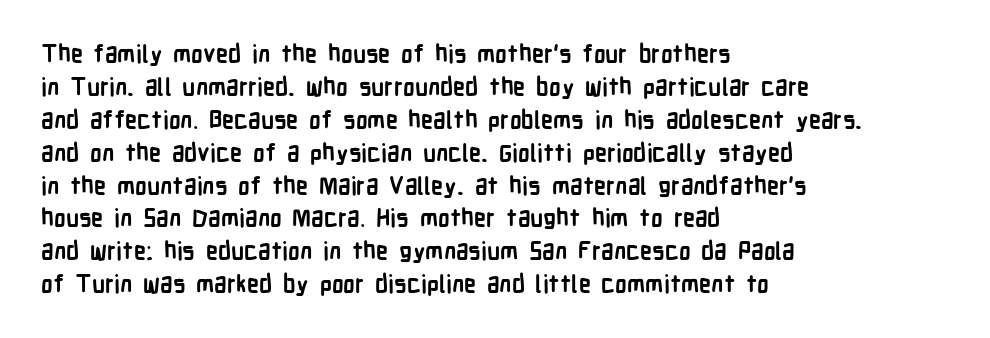
{"italic": "no", "bold": "yes", "underline": "no", "align": "left", "line_spacing": "normal", "line_spacing_ratio": 1.37, "letter_spacing": "normal", "letter_spacing_em": 0.0, "glyph_px": 24}
